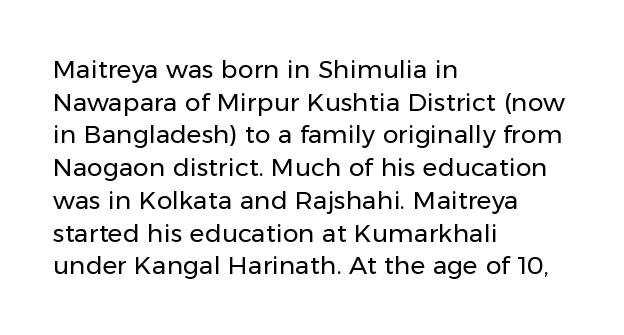
{"italic": "no", "bold": "no", "underline": "no", "align": "left", "line_spacing": "normal", "line_spacing_ratio": 1.31, "letter_spacing": "normal", "letter_spacing_em": 0.0, "glyph_px": 25}
